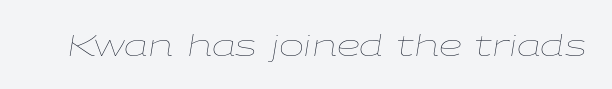
Q: Is the text bold? A: No.
Q: Is the text italic (slanted)? A: Yes, it leans right by about 9 degrees.
Q: Is the text underlined? A: No.
Q: Is the spacing between letters normal or unusually wide? A: Normal.
Q: Width (condensed, normal, or wide)? A: Wide.
Q: Stroke contrast? A: Low.
Q: x-height? A: Medium.
Q: Monospaced? A: No.
